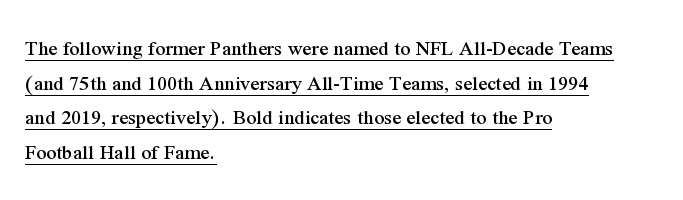
{"italic": "no", "underline": "yes", "align": "left", "line_spacing": "normal", "line_spacing_ratio": 1.57, "letter_spacing": "normal", "letter_spacing_em": 0.0, "glyph_px": 22}
